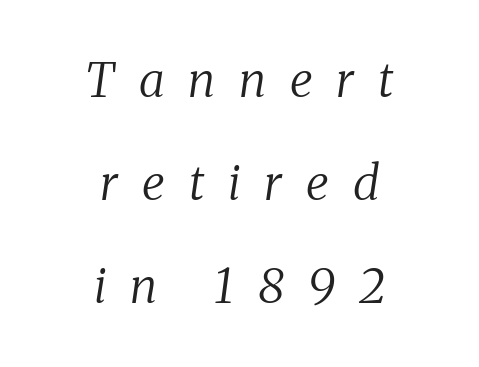
Clear beneath every line of the passage. Whoever set this chose breathing room over compactness in the vertical rhythm. Heaviness? Minimal to ordinary, like unemphasized prose. The text was rendered using a seriffed face with decorative stroke endings.
